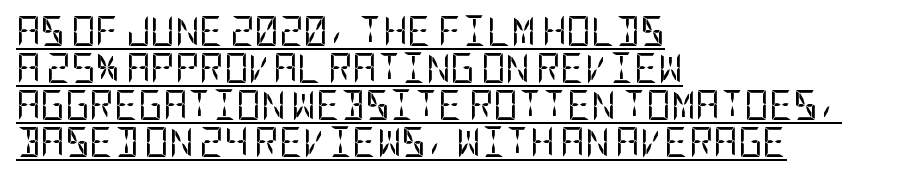
Horizontally, the lines are justified to the leading edge only. These lines were composed using upright roman letters. Nothing sits at the stroke ends, so this counts as sans-serif. The letters sit at their default tracking, neither squeezed nor spread. Is this a heavy cut? Hardly; it is regular or lighter.
